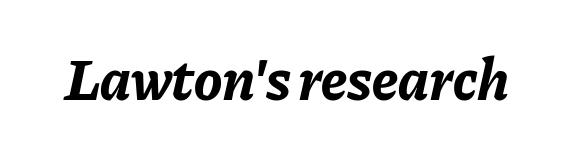
{"italic": "yes", "lean": "right", "slant_degrees": 11, "bold": "yes", "weight": "bold", "width": "normal", "stroke_contrast": "low", "x_height": "medium", "monospaced": "no", "underline": "no", "letter_spacing": "normal", "letter_spacing_em": 0.0, "glyph_px": 59}
